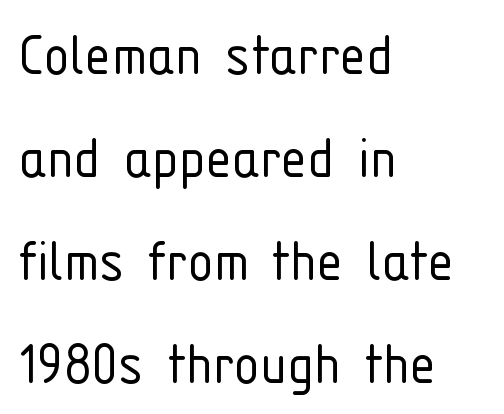
{"serif": "no", "italic": "no", "bold": "no", "weight": "light", "width": "condensed", "stroke_contrast": "low", "x_height": "medium", "monospaced": "no", "underline": "no", "align": "left", "line_spacing": "normal", "line_spacing_ratio": 1.56, "letter_spacing": "normal", "letter_spacing_em": 0.0, "glyph_px": 66}
